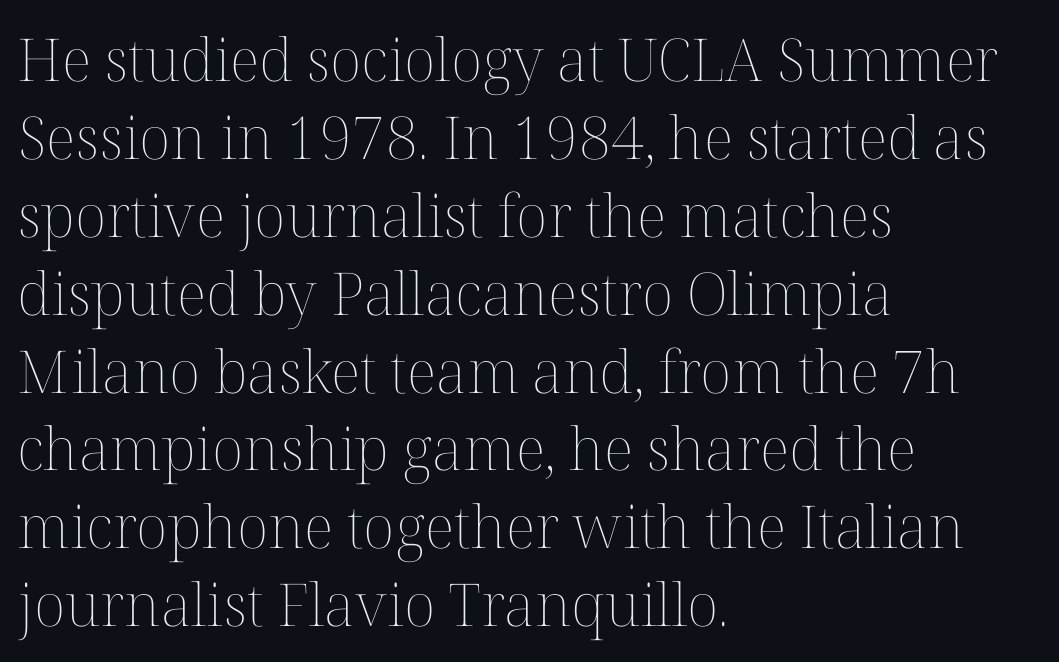
The image shows 59 px thin type, upright; set left-aligned, normal line spacing (1.32x), normal letter spacing, not underlined; medium stroke contrast and a medium x-height.
